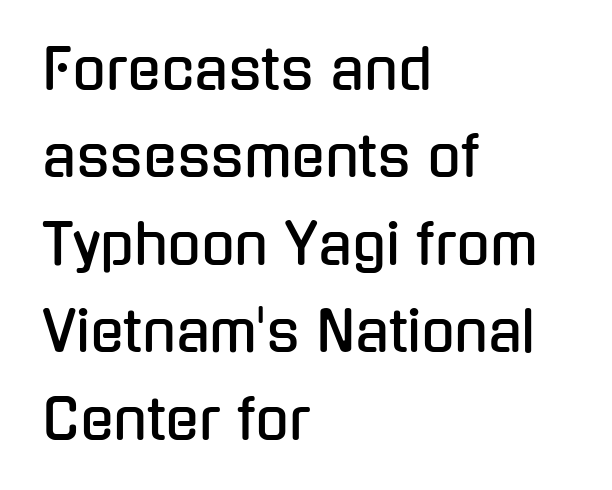
Q: Is the text italic (slanted)? A: No, it is upright.
Q: Is the typeface a serif or a sans-serif typeface? A: Sans-serif.
Q: Is the text underlined? A: No.
Q: How is the paragraph aligned? A: Left-aligned.
Q: Is the spacing between letters normal or unusually wide? A: Normal.
Q: Is the spacing between lines tight, normal or loose? A: Normal.
Q: Width (condensed, normal, or wide)? A: Condensed.
Q: Stroke contrast? A: Low.
Q: x-height? A: Medium.
Q: Monospaced? A: No.
